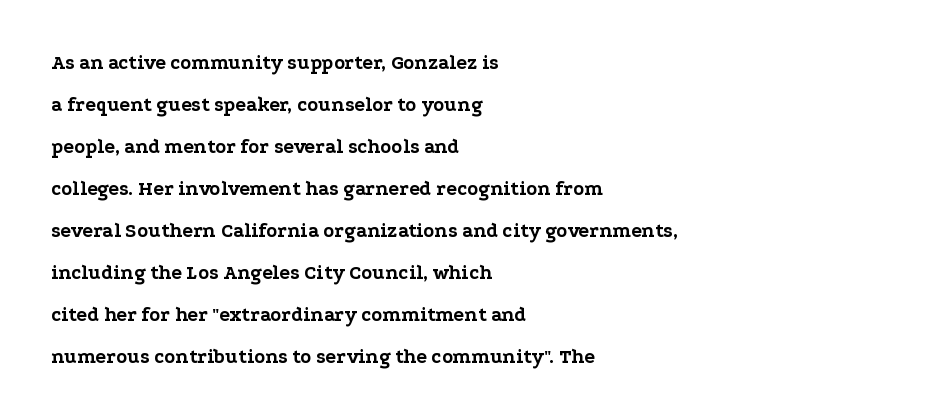
Look at the stroke-to-counter ratio: heavy, a bold. Horizontal alignment here is leftward, the default for most running prose. Lines of text with bare space underneath. The type sits square on the baseline with zero lean. Look at the tracking — it's just the regular setting, nothing added.
